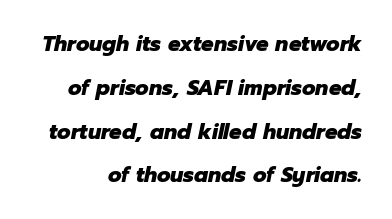
The letters are bold, with thick, heavy strokes. No extra tracking has been applied to these lines. What's the leading like? Stretched, with rows far apart. Nobody drew a line under any word here. An italicized treatment has been applied to the whole sample.
